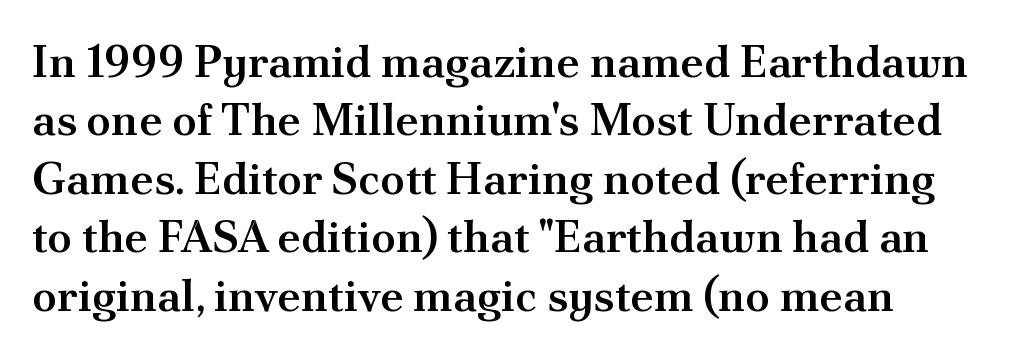
The image shows 45 px semibold serif type, upright; set normal line spacing (1.3x), normal letter spacing, not underlined; medium stroke contrast and a small x-height.
